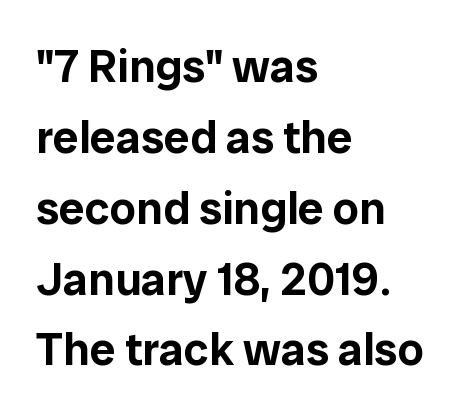
Q: Is the text italic (slanted)? A: No, it is upright.
Q: Is the typeface a serif or a sans-serif typeface? A: Sans-serif.
Q: Is the text underlined? A: No.
Q: How is the paragraph aligned? A: Left-aligned.
Q: Is the spacing between letters normal or unusually wide? A: Normal.
Q: Is the spacing between lines tight, normal or loose? A: Normal.
Q: Width (condensed, normal, or wide)? A: Normal.
Q: Stroke contrast? A: Low.
Q: x-height? A: Medium.
Q: Monospaced? A: No.
